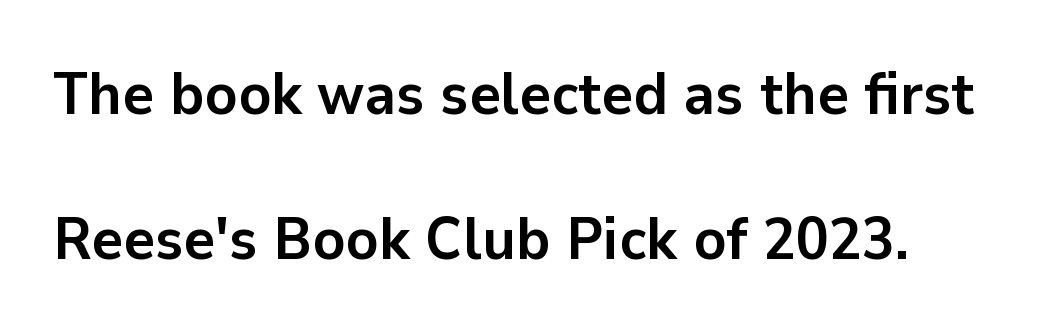
Characters remain perfectly vertical along every line. Between one letter and the next there's only the usual sliver of space. Note the varied advance widths — an 'i' is clearly narrower than an 'm'. Students, this is bold: see how much ink each stroke carries.
